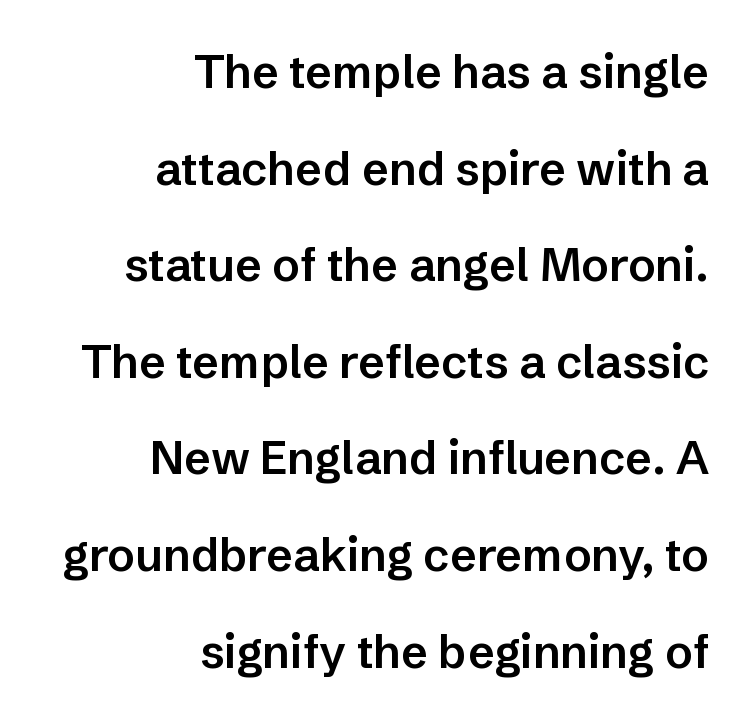
The image shows 46 px semibold sans-serif type, upright; set right-aligned, loose line spacing (2.1x), normal letter spacing, not underlined; low stroke contrast and a medium x-height.
